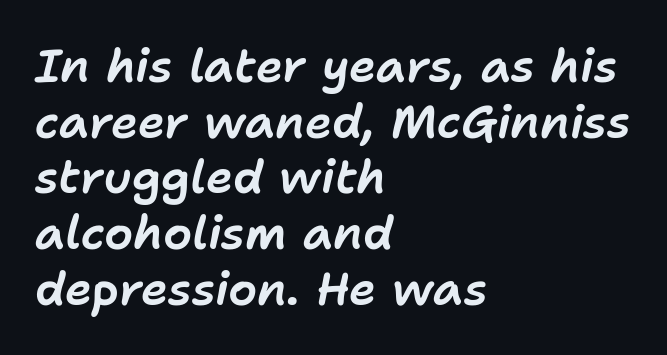
The image shows 46 px text type, italic (leaning right); set left-aligned, line spacing 1.21x, normal letter spacing, not underlined; low stroke contrast and a medium x-height.
